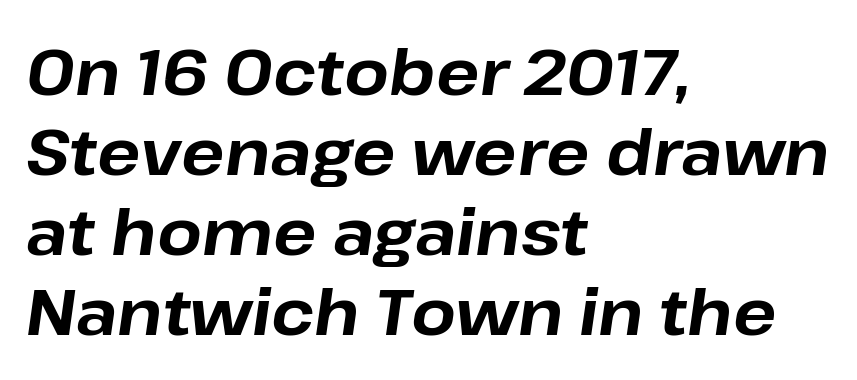
Horizontal alignment here is leftward, the default for most running prose. What weight is shown? A full bold with thick strokes. Varying glyph widths throughout — classic text-font behaviour. Is the letter spacing exaggerated? No — it looks like the ordinary default. There's an unmistakable incline to the writing here. A clean baseline with only descenders dipping below it.
